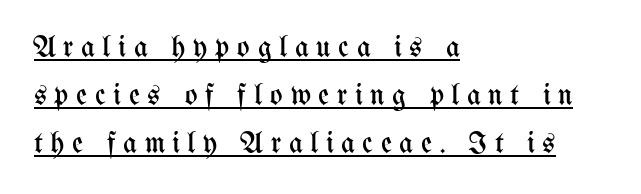
{"italic": "no", "bold": "no", "weight": "regular", "width": "condensed", "stroke_contrast": "medium", "x_height": "medium", "monospaced": "no", "underline": "yes", "align": "left", "line_spacing": "normal", "line_spacing_ratio": 1.6, "letter_spacing": "wide", "letter_spacing_em": 0.25, "glyph_px": 30}
